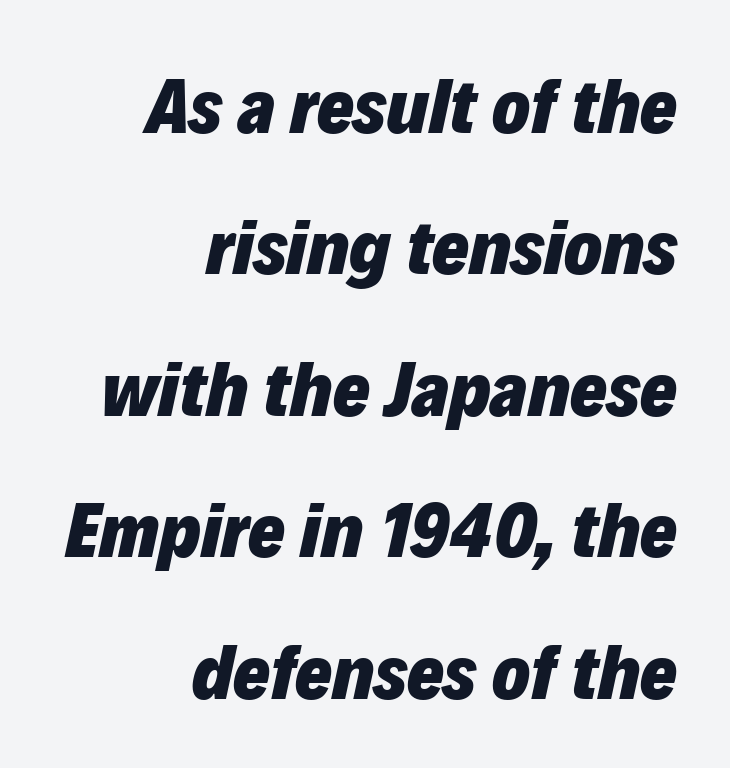
Q: Is the text bold? A: Yes.
Q: Is the text italic (slanted)? A: Yes, it leans right by about 12 degrees.
Q: Is the text underlined? A: No.
Q: How is the paragraph aligned? A: Right-aligned.
Q: Is the spacing between letters normal or unusually wide? A: Normal.
Q: Width (condensed, normal, or wide)? A: Normal.
Q: Stroke contrast? A: Low.
Q: x-height? A: Medium.
Q: Monospaced? A: No.
